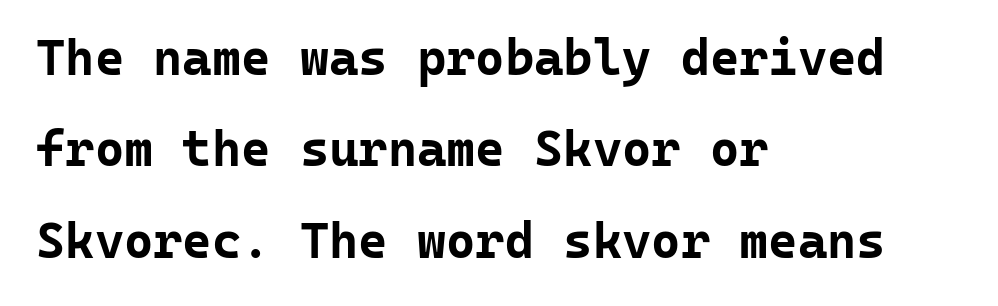
{"serif": "no", "italic": "no", "bold": "yes", "weight": "bold", "width": "normal", "stroke_contrast": "low", "x_height": "medium", "monospaced": "yes", "underline": "no", "align": "left", "line_spacing_ratio": 1.83, "letter_spacing": "normal", "letter_spacing_em": 0.0, "glyph_px": 50}
